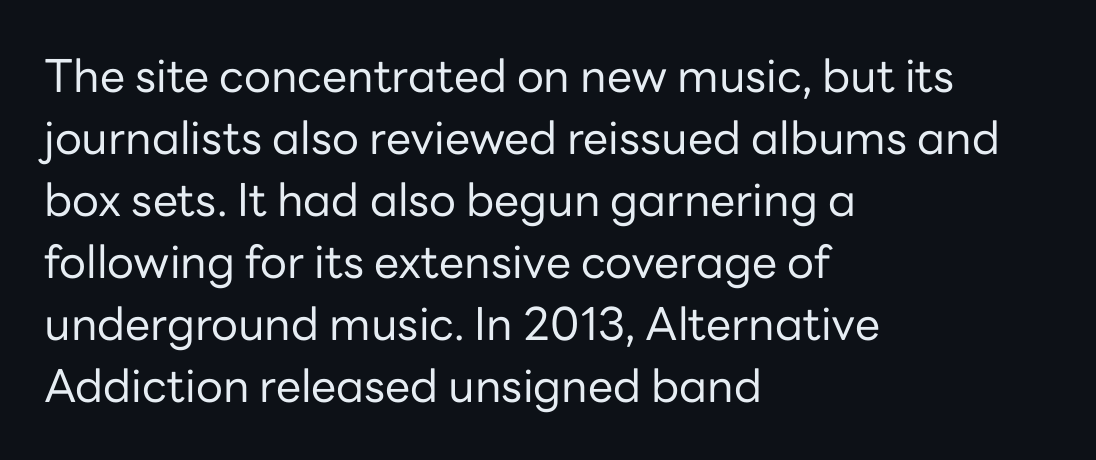
The image shows 45 px regular-weight sans-serif type, upright; set left-aligned, normal line spacing (1.38x), normal letter spacing, not underlined; low stroke contrast and a medium x-height.
